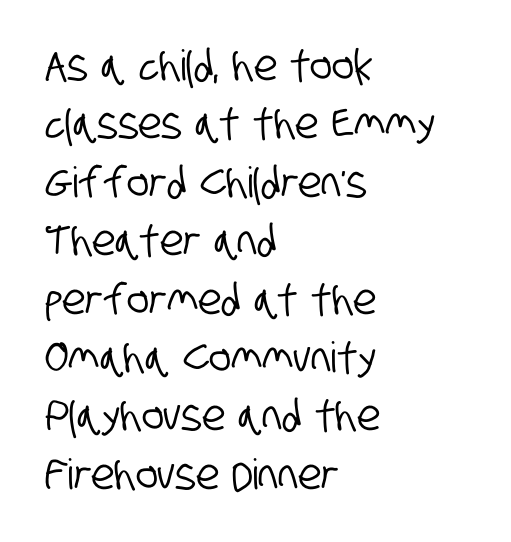
The rendering uses natural spacing where letterforms have individual widths. What stands out about the letter spacing? Nothing — it is the standard amount. Caption: multi-line text, flush left, ragged right. A bare baseline throughout the passage. The leading is moderate, giving the passage an even texture.
